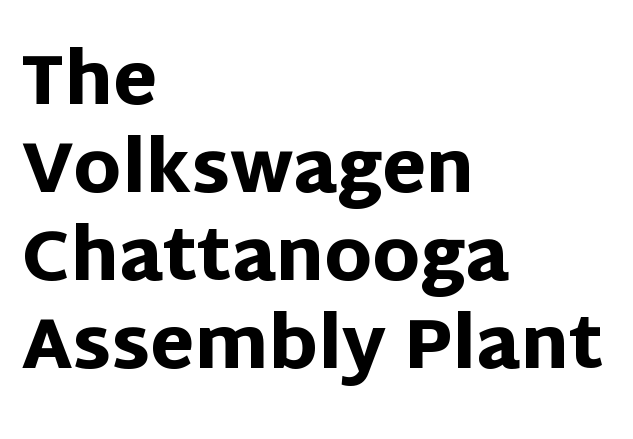
{"serif": "no", "italic": "no", "bold": "yes", "weight": "heavy", "width": "normal", "stroke_contrast": "low", "x_height": "large", "monospaced": "no", "underline": "no", "align": "left", "line_spacing_ratio": 1.24, "letter_spacing": "normal", "letter_spacing_em": 0.0, "glyph_px": 71}
